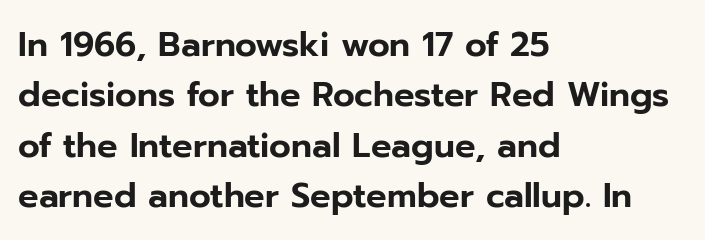
The glyphs in this specimen are sans serif. These lines stack with their left ends in a neat column. Clear beneath every line of the passage. This is roman type, the default non-slanted kind.
